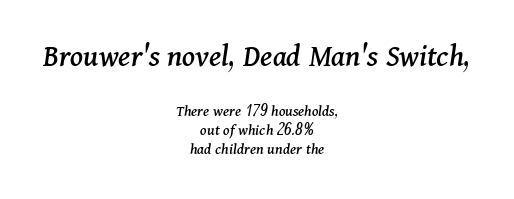
Posture: slanted. The paragraph shown floats in the horizontal middle. The letters in the upper block stand taller than those in the block below. Here the designer chose a conventional face with non-uniform glyph widths. Only glyphs here, with clear space below each row. This rendering leaves character spacing at its baseline value.
